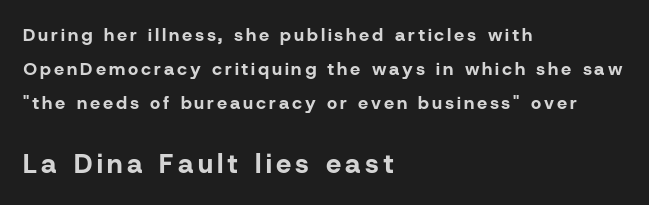
Q: Is the text bold? A: Yes.
Q: Is the text italic (slanted)? A: No, it is upright.
Q: Is the text underlined? A: No.
Q: How is the paragraph aligned? A: Left-aligned.
Q: Is the spacing between lines tight, normal or loose? A: Loose.
Q: Which block of text is set in a larger size, the first (top) or the second (bottom)? A: The second (bottom) one.
